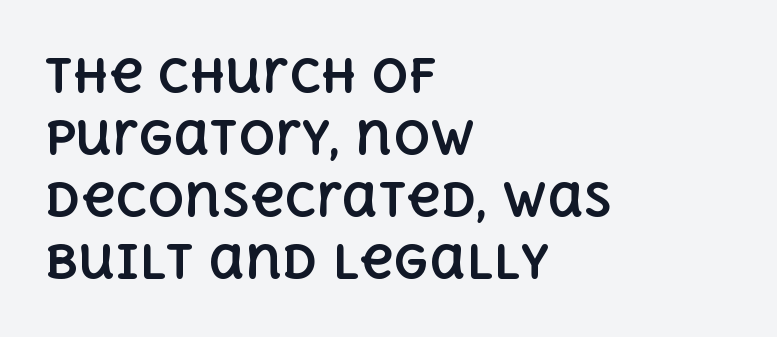
The image shows 46 px bold type, upright; set left-aligned, normal line spacing (1.35x), normal letter spacing, not underlined; a large x-height.
